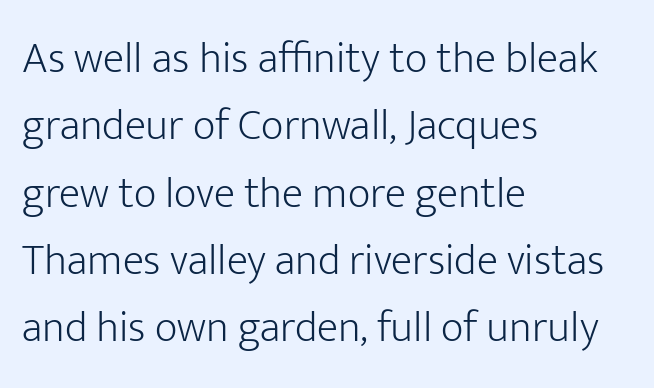
The image shows 44 px light sans-serif type, upright; set left-aligned, normal line spacing (1.53x), normal letter spacing, not underlined; low stroke contrast and a medium x-height.
